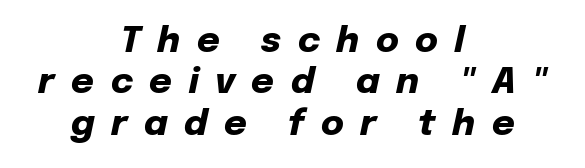
Q: Is the text bold? A: Yes.
Q: Is the text italic (slanted)? A: Yes, it leans right by about 12 degrees.
Q: Is the text underlined? A: No.
Q: How is the paragraph aligned? A: Centered.
Q: Is the spacing between letters normal or unusually wide? A: Unusually wide.
Q: Width (condensed, normal, or wide)? A: Normal.
Q: Stroke contrast? A: Low.
Q: x-height? A: Medium.
Q: Monospaced? A: No.
